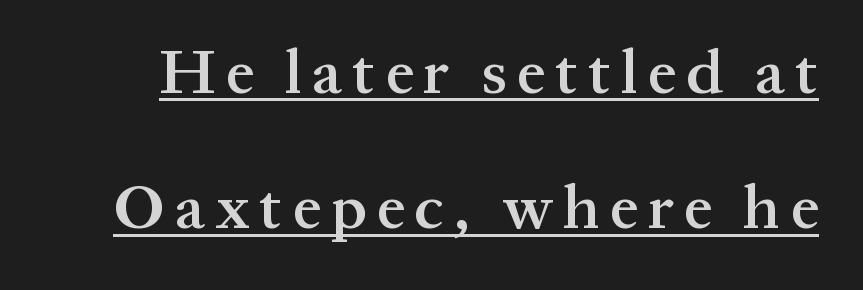
A great deal of white space separates one row of letters from the next. Does the type have serifs? Yes, each stem ends in a small foot. Slightly chunky letters — semibold, I'd say, not full bold. Spacing verdict: proportional, widths tailored to each character. This is underlined copy, the kind a proofreader might mark for attention. If you drew a line through each stem, it would be perfectly vertical.
